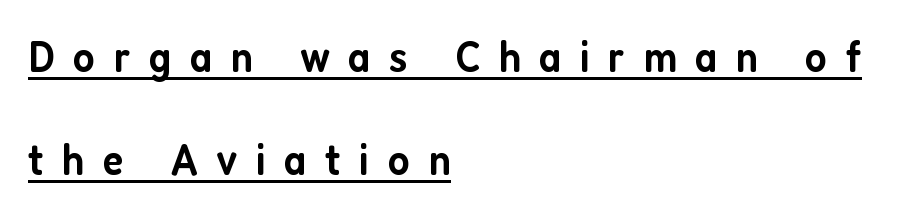
The image shows 45 px semibold, condensed sans-serif type, upright; set left-aligned, loose line spacing (2.29x), unusually wide letter spacing (+0.41 em), underlined; low stroke contrast and a medium x-height.
